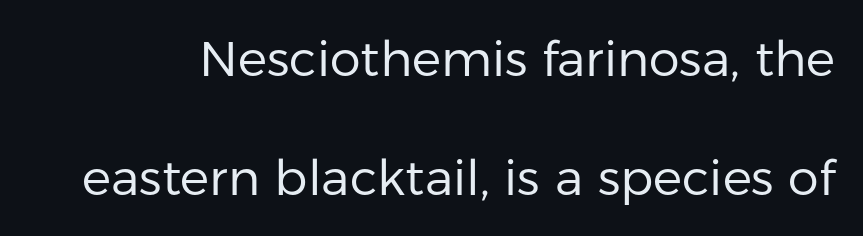
You could not count columns in this text — the font is proportionally spaced. The typography opts for an upright posture over an oblique one. Check the space under the baseline: it is left empty. The rendering uses a large line-height, opening up the rows. The rendering shows plain stroke endings on the letterforms — a sans-serif design. Stems here are at most as thick as an everyday book face.
